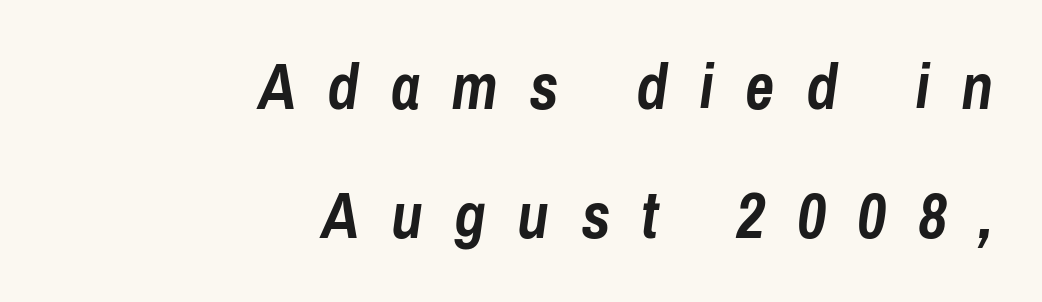
The image shows 64 px semibold, condensed type, italic (leaning right); set right-aligned, loose line spacing (2.02x), unusually wide letter spacing (+0.49 em), not underlined; low stroke contrast and a medium x-height.
